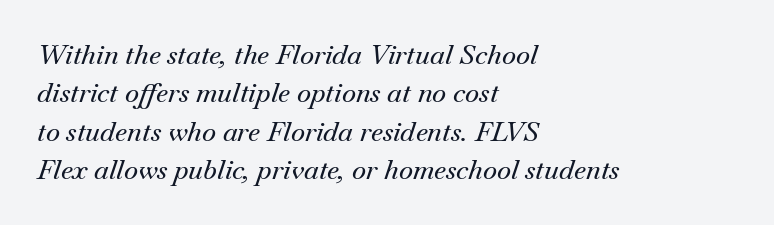
Q: Is the text italic (slanted)? A: Yes, it leans right by about 18 degrees.
Q: Is the text underlined? A: No.
Q: How is the paragraph aligned? A: Left-aligned.
Q: Is the spacing between letters normal or unusually wide? A: Normal.
Q: Is the spacing between lines tight, normal or loose? A: Normal.
